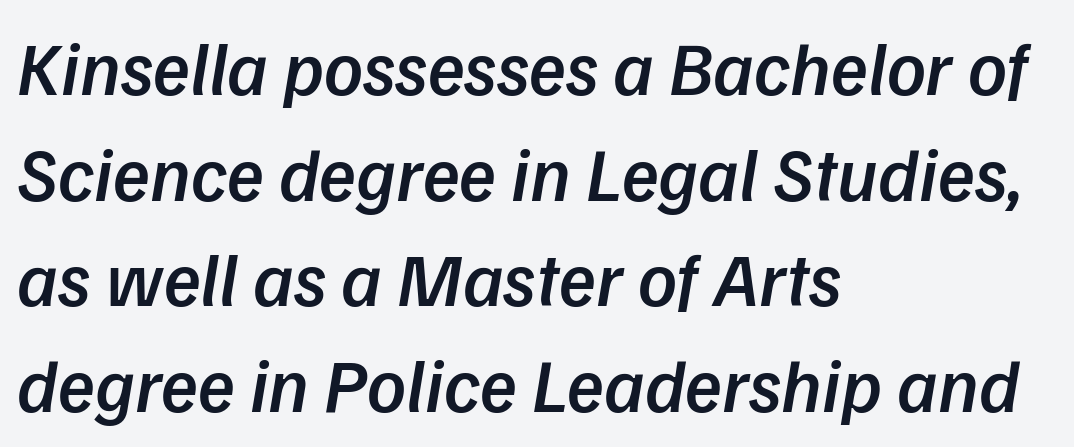
Regarding serifs, this sample does without them. The face used here is proportionally spaced, like ordinary book or web type. Each word holds together tightly as a unit, with standard inter-letter gaps. Each glyph is drawn with semibold strokes, heavier than normal yet not fully bold. A typesetter would call this leading conventional body-copy spacing.
